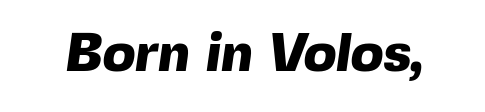
{"serif": "no", "bold": "yes", "weight": "heavy", "width": "normal", "x_height": "medium", "monospaced": "no", "underline": "no", "letter_spacing": "normal", "letter_spacing_em": 0.0, "glyph_px": 54}
